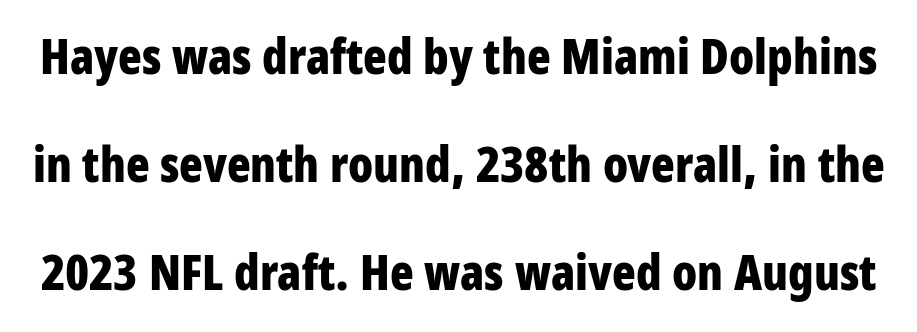
The image shows 49 px bold, condensed sans-serif type, upright; set loose line spacing (2.2x), normal letter spacing, not underlined; low stroke contrast and a large x-height.
